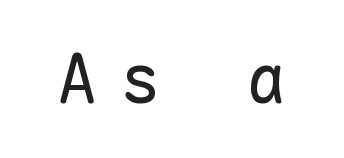
Q: Is the text bold? A: No.
Q: Is the text italic (slanted)? A: No, it is upright.
Q: Is the typeface a serif or a sans-serif typeface? A: Sans-serif.
Q: Is the text underlined? A: No.
Q: Is the spacing between letters normal or unusually wide? A: Unusually wide.
Q: Width (condensed, normal, or wide)? A: Normal.
Q: Stroke contrast? A: Low.
Q: x-height? A: Medium.
Q: Monospaced? A: Yes.
